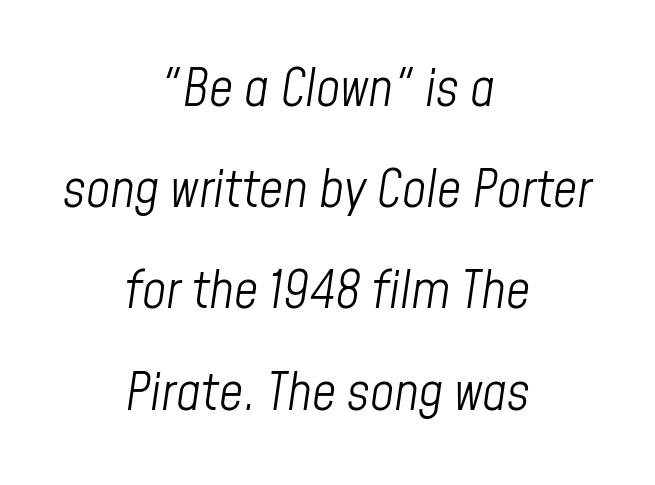
Q: Is the text bold? A: No.
Q: Is the text italic (slanted)? A: Yes, it leans right by about 8 degrees.
Q: Is the text underlined? A: No.
Q: How is the paragraph aligned? A: Centered.
Q: Is the spacing between letters normal or unusually wide? A: Normal.
Q: Is the spacing between lines tight, normal or loose? A: Loose.
Q: Width (condensed, normal, or wide)? A: Condensed.
Q: Stroke contrast? A: Low.
Q: x-height? A: Medium.
Q: Monospaced? A: No.
